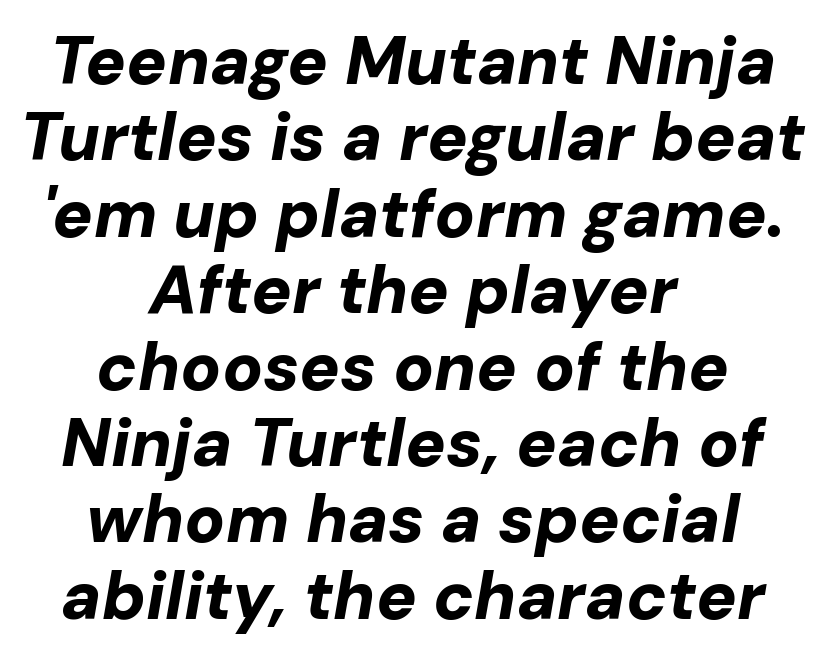
The image shows 67 px bold type, italic (leaning right); set centered, tight line spacing (1.14x), normal letter spacing, not underlined; low stroke contrast and a medium x-height.
